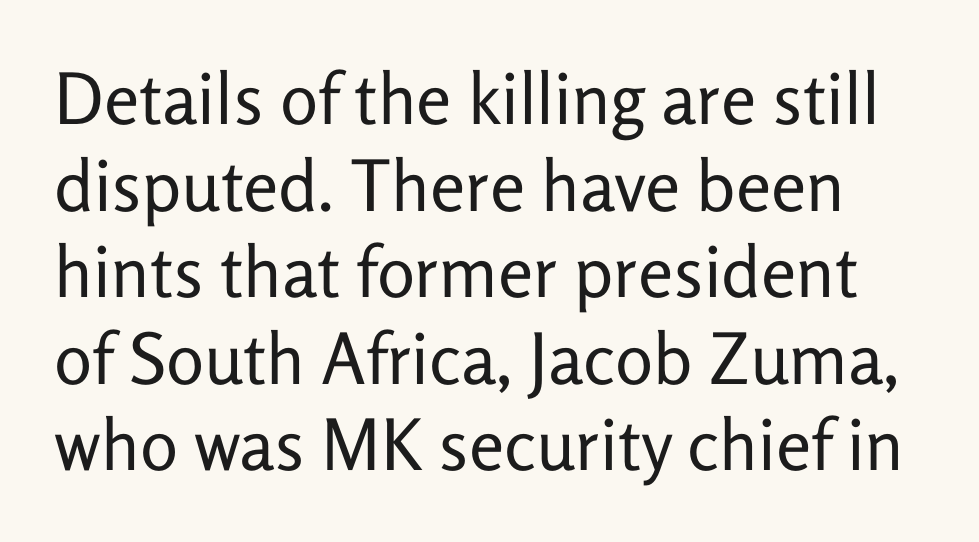
Q: Is the text bold? A: No.
Q: Is the text italic (slanted)? A: No, it is upright.
Q: Is the typeface a serif or a sans-serif typeface? A: Sans-serif.
Q: Is the text underlined? A: No.
Q: Is the spacing between letters normal or unusually wide? A: Normal.
Q: Width (condensed, normal, or wide)? A: Normal.
Q: Stroke contrast? A: Low.
Q: x-height? A: Medium.
Q: Monospaced? A: No.
